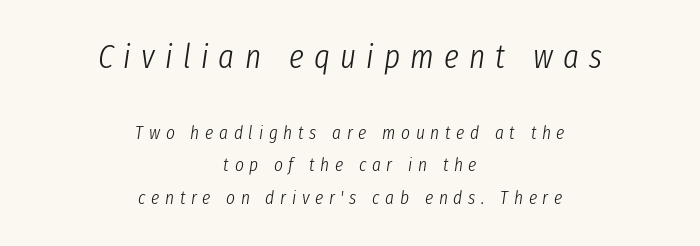
Q: Is the text bold? A: No.
Q: Is the text italic (slanted)? A: Yes, it leans right by about 8 degrees.
Q: Is the text underlined? A: No.
Q: How is the paragraph aligned? A: Centered.
Q: Is the spacing between letters normal or unusually wide? A: Unusually wide.
Q: Is the spacing between lines tight, normal or loose? A: Normal.
Q: Which block of text is set in a larger size, the first (top) or the second (bottom)? A: The first (top) one.
Q: Width (condensed, normal, or wide)? A: Condensed.
Q: Stroke contrast? A: Low.
Q: x-height? A: Medium.
Q: Monospaced? A: No.
